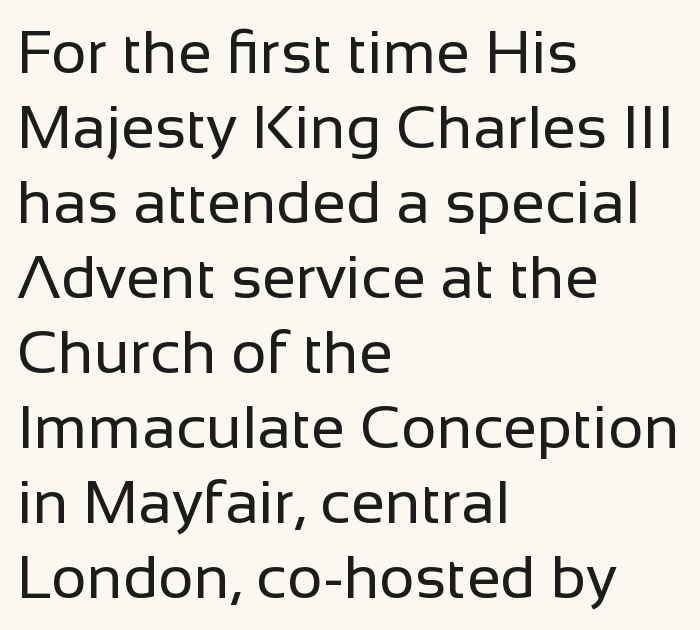
Q: Is the text bold? A: No.
Q: Is the text italic (slanted)? A: No, it is upright.
Q: Is the typeface a serif or a sans-serif typeface? A: Sans-serif.
Q: Is the text underlined? A: No.
Q: How is the paragraph aligned? A: Left-aligned.
Q: Is the spacing between letters normal or unusually wide? A: Normal.
Q: Width (condensed, normal, or wide)? A: Normal.
Q: Stroke contrast? A: Low.
Q: x-height? A: Medium.
Q: Monospaced? A: No.
